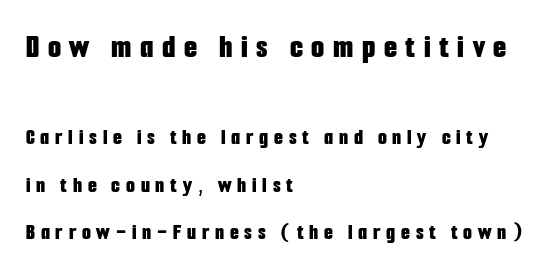
This sample uses expanded letter spacing, leaving extra air between glyphs. Between these two stacked blocks, the higher one wins on size. The letters are bold, with thick, heavy strokes. Rows of type keep a wide berth in the vertical direction. Every character sits straight up, as roman type does. Lines of text with bare space underneath.
